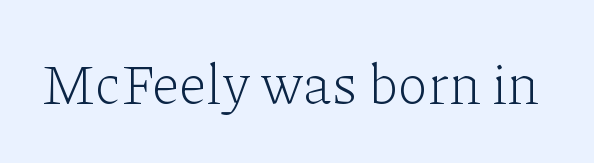
Q: Is the text bold? A: No.
Q: Is the text italic (slanted)? A: No, it is upright.
Q: Is the typeface a serif or a sans-serif typeface? A: Serif.
Q: Is the text underlined? A: No.
Q: Is the spacing between letters normal or unusually wide? A: Normal.
Q: Width (condensed, normal, or wide)? A: Normal.
Q: Stroke contrast? A: Low.
Q: x-height? A: Medium.
Q: Monospaced? A: No.
